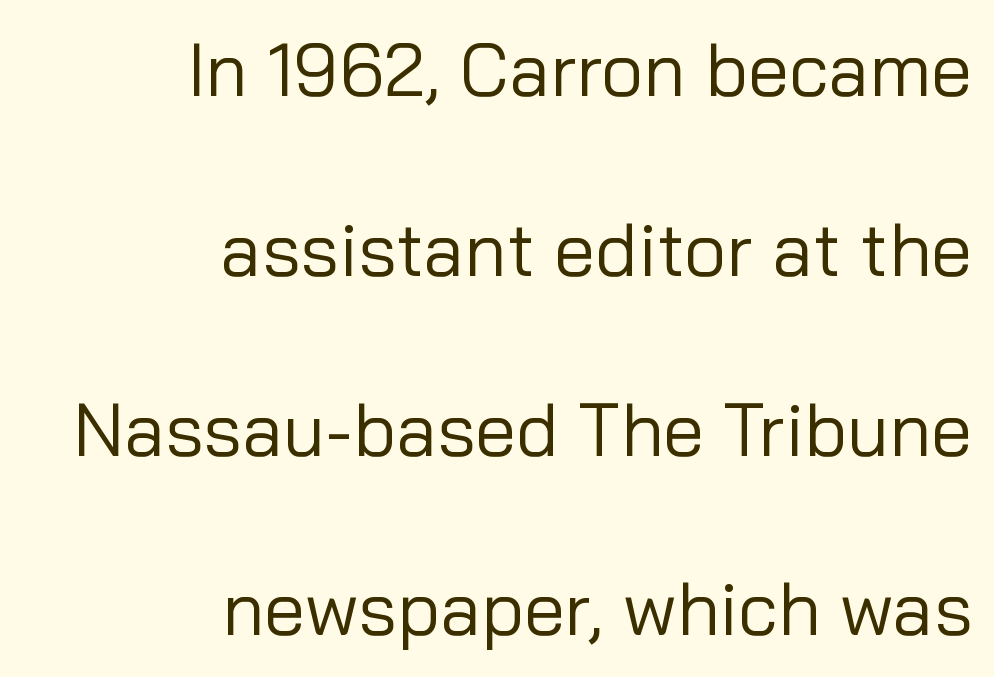
Do the characters align in a grid? No, the font is proportional. The words here are not underlined. Stems and bowls with no extra thickness — not bold. This sample is right-justified, so line beginnings fall wherever the words allow. The rendering shows plain stroke endings on the letterforms — a sans-serif design. Notice how the stems are strictly vertical — no italics here.
